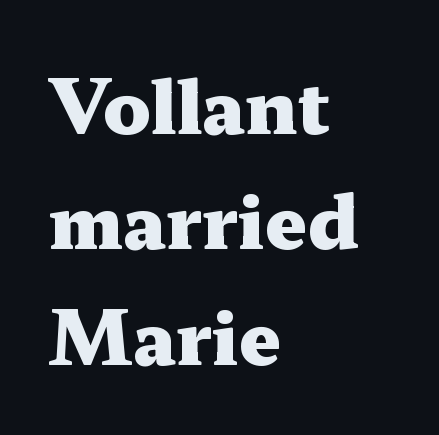
{"serif": "yes", "italic": "no", "bold": "yes", "weight": "heavy", "width": "wide", "stroke_contrast": "medium", "x_height": "medium", "monospaced": "no", "underline": "no", "align": "left", "line_spacing": "normal", "line_spacing_ratio": 1.56, "letter_spacing": "normal", "letter_spacing_em": 0.0, "glyph_px": 74}
